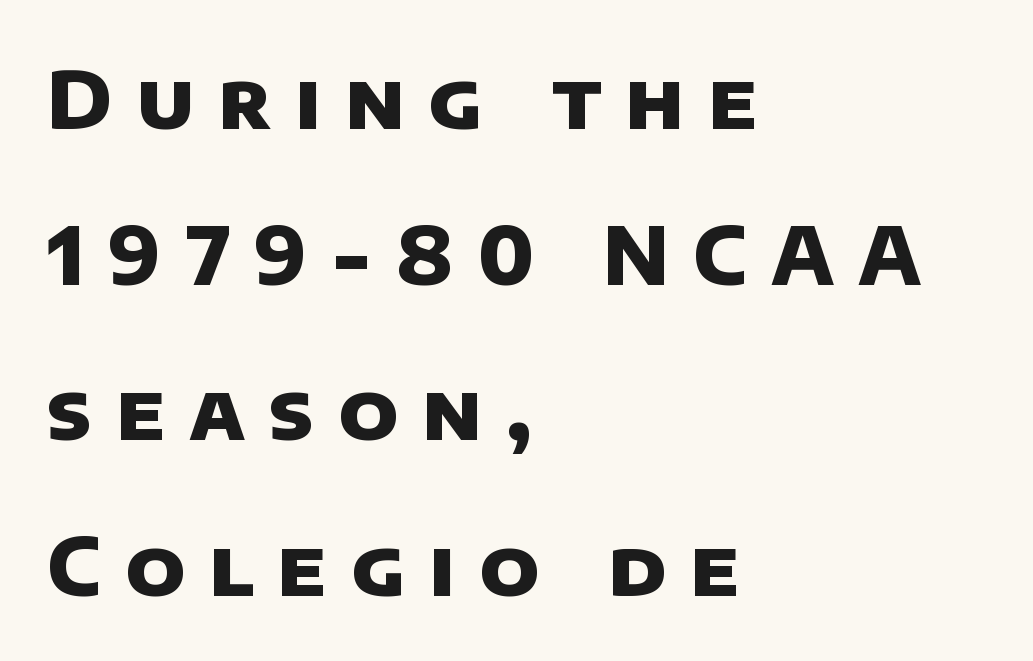
Q: Is the text bold? A: Yes.
Q: Is the typeface a serif or a sans-serif typeface? A: Sans-serif.
Q: Is the text underlined? A: No.
Q: How is the paragraph aligned? A: Left-aligned.
Q: Is the spacing between letters normal or unusually wide? A: Unusually wide.
Q: Is the spacing between lines tight, normal or loose? A: Loose.
Q: Width (condensed, normal, or wide)? A: Normal.
Q: Stroke contrast? A: Low.
Q: x-height? A: Large.
Q: Monospaced? A: No.
